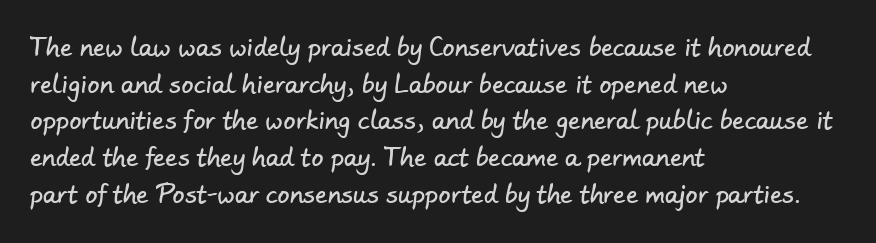
Q: Is the text underlined? A: No.
Q: How is the paragraph aligned? A: Left-aligned.
Q: Is the spacing between letters normal or unusually wide? A: Normal.
Q: Is the spacing between lines tight, normal or loose? A: Normal.
